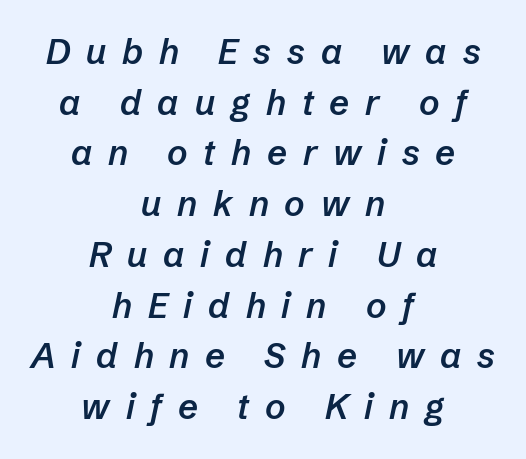
{"italic": "yes", "lean": "right", "slant_degrees": 12, "bold": "semi", "weight": "semibold", "width": "normal", "stroke_contrast": "low", "x_height": "medium", "monospaced": "no", "underline": "no", "align": "center", "line_spacing": "normal", "line_spacing_ratio": 1.45, "letter_spacing": "wide", "letter_spacing_em": 0.45, "glyph_px": 35}
